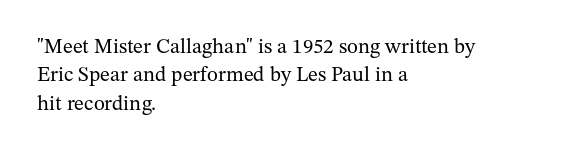
Evenly set lines give the paragraph a standard silhouette. Students, note that the glyphs here touch the page at normal intervals. In terms of posture, this sample is upright. Typeset ragged right — the left edge is the straight one.
